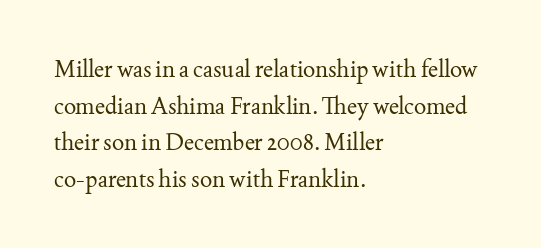
The image shows 23 px text type, upright; set left-aligned, normal line spacing (1.59x), normal letter spacing, not underlined.
